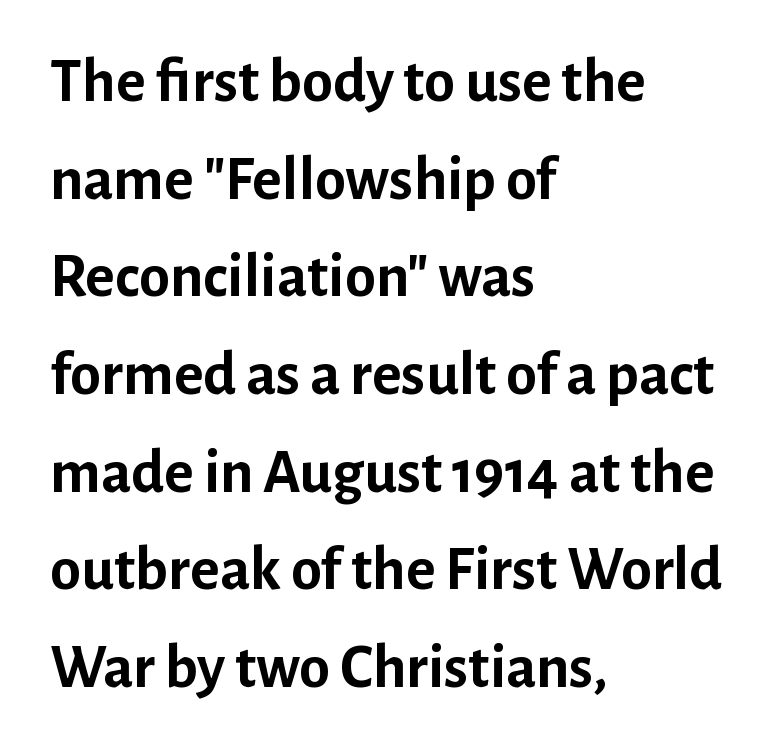
The image shows 63 px semibold sans-serif type, upright; set left-aligned, normal line spacing (1.55x), normal letter spacing, not underlined; low stroke contrast and a medium x-height.
